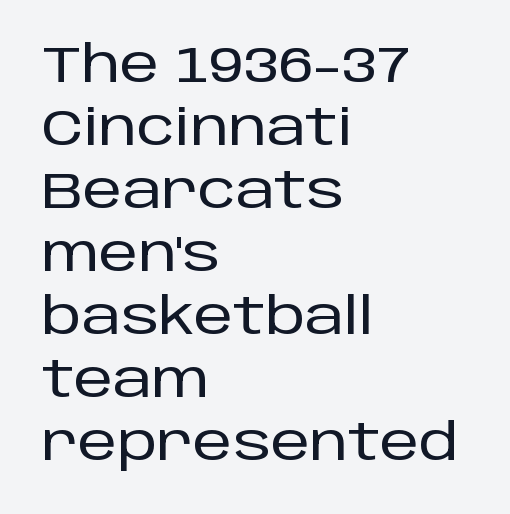
Q: Is the text italic (slanted)? A: No, it is upright.
Q: Is the typeface a serif or a sans-serif typeface? A: Sans-serif.
Q: Is the text underlined? A: No.
Q: How is the paragraph aligned? A: Left-aligned.
Q: Is the spacing between letters normal or unusually wide? A: Normal.
Q: Is the spacing between lines tight, normal or loose? A: Normal.
Q: Width (condensed, normal, or wide)? A: Normal.
Q: Stroke contrast? A: Low.
Q: x-height? A: Large.
Q: Monospaced? A: No.
